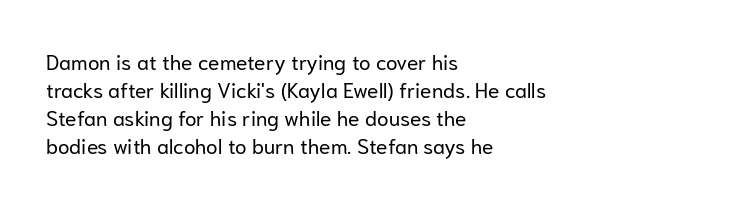
{"italic": "no", "bold": "no", "underline": "no", "align": "left", "line_spacing": "normal", "line_spacing_ratio": 1.33, "letter_spacing": "normal", "letter_spacing_em": 0.0, "glyph_px": 21}
